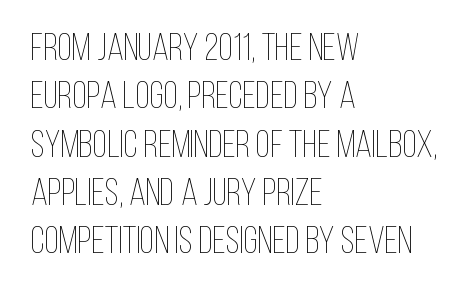
Casual observation: everything's shoved over to the left. This sample has the flowing, uneven cadence of proportional lettering. A typesetter would call this zero additional tracking. Posture: straight, roman, zero tilt. Quick note: underline off.
